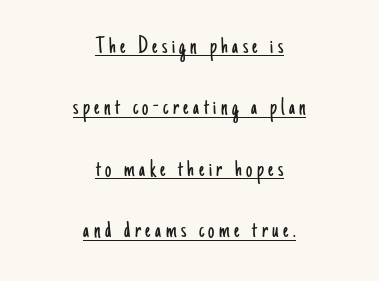
Q: Is the text bold? A: No.
Q: Is the text italic (slanted)? A: No, it is upright.
Q: Is the text underlined? A: Yes.
Q: How is the paragraph aligned? A: Centered.
Q: Is the spacing between lines tight, normal or loose? A: Loose.
